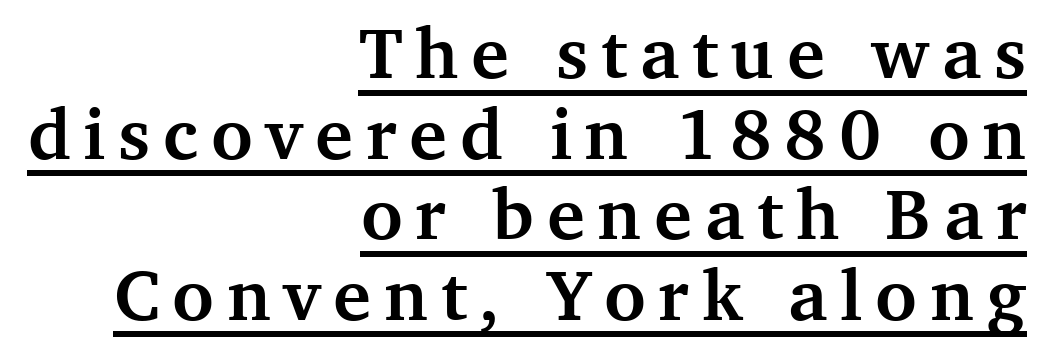
Notice how the stems are strictly vertical — no italics here. Summary of weight: heavy, a full bold. The face used here appears with an underline applied. Serifs: yes, visible at the terminals of the letterforms.
